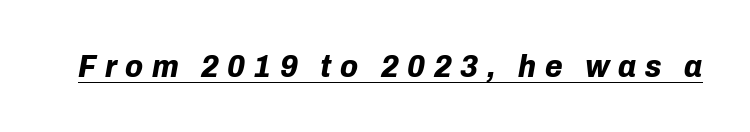
{"italic": "yes", "lean": "right", "slant_degrees": 10, "bold": "yes", "weight": "bold", "width": "normal", "stroke_contrast": "low", "x_height": "medium", "monospaced": "no", "underline": "yes", "letter_spacing": "wide", "letter_spacing_em": 0.27, "glyph_px": 32}
